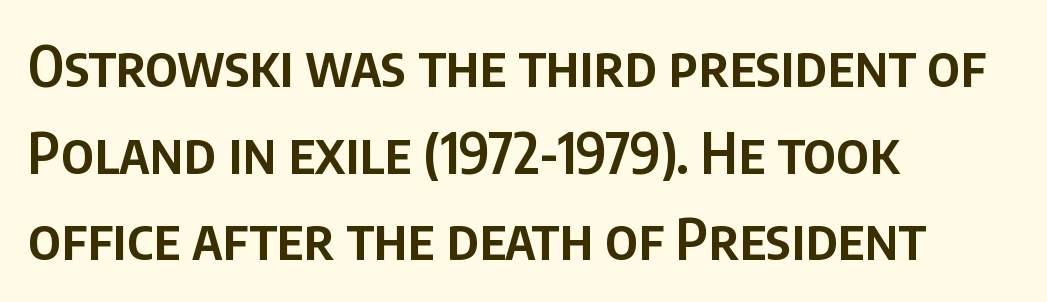
The image shows 57 px semibold, condensed sans-serif type, upright; set left-aligned, normal line spacing (1.52x), normal letter spacing, not underlined; low stroke contrast and a large x-height.
